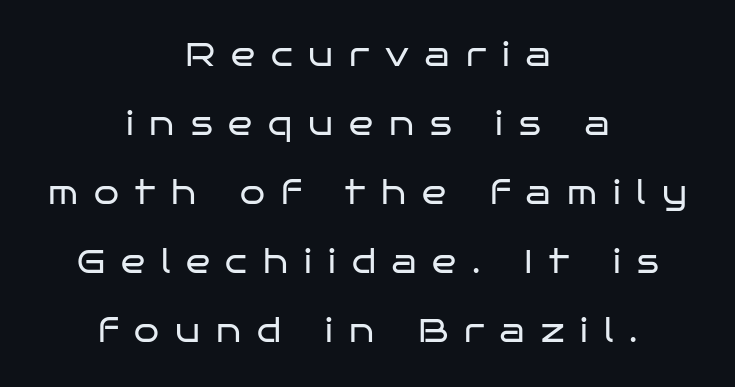
Q: Is the text bold? A: No.
Q: Is the text italic (slanted)? A: No, it is upright.
Q: Is the typeface a serif or a sans-serif typeface? A: Sans-serif.
Q: Is the text underlined? A: No.
Q: How is the paragraph aligned? A: Centered.
Q: Is the spacing between letters normal or unusually wide? A: Unusually wide.
Q: Is the spacing between lines tight, normal or loose? A: Loose.
Q: Width (condensed, normal, or wide)? A: Wide.
Q: Stroke contrast? A: Low.
Q: x-height? A: Large.
Q: Monospaced? A: No.
